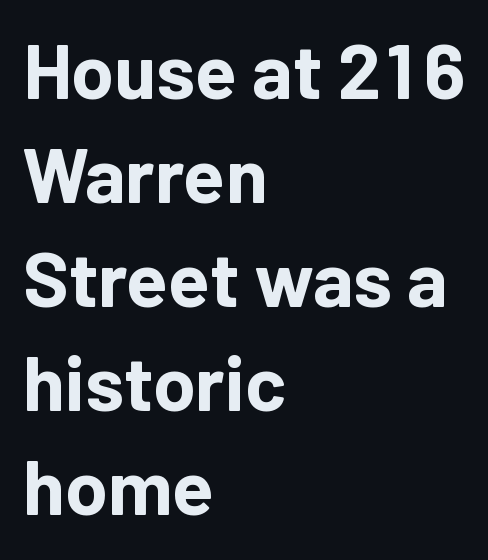
{"serif": "no", "italic": "no", "bold": "yes", "weight": "bold", "width": "normal", "stroke_contrast": "low", "x_height": "medium", "monospaced": "no", "underline": "no", "align": "left", "line_spacing": "normal", "line_spacing_ratio": 1.35, "letter_spacing": "normal", "letter_spacing_em": 0.0, "glyph_px": 77}
